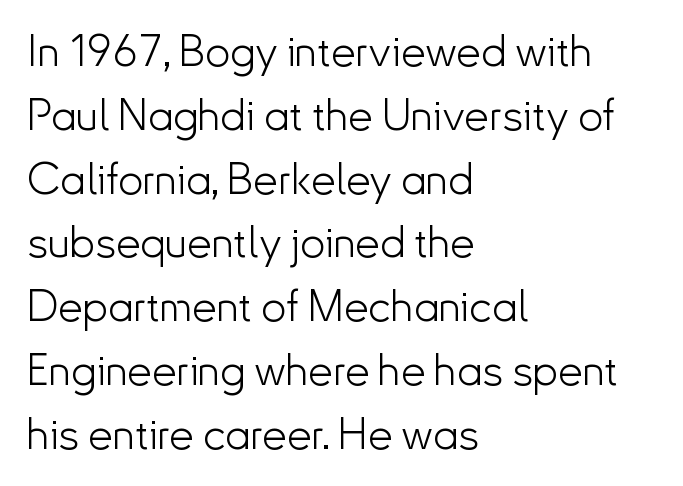
Think of a printed novel: that variable character pitch is what you see here. Evenly set lines give the paragraph a standard silhouette. Tracking value appears to be zero — textbook default spacing. Is there any slant? The stems are plumb.
